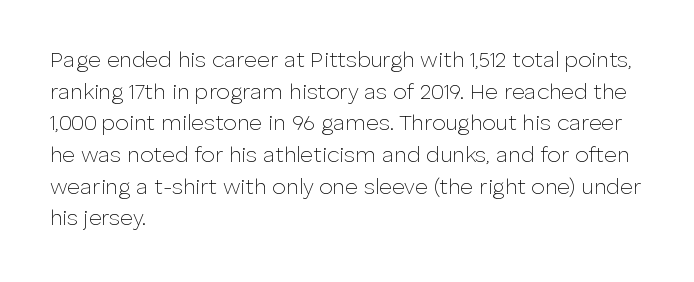
{"italic": "no", "bold": "no", "underline": "no", "align": "left", "line_spacing": "normal", "line_spacing_ratio": 1.44, "letter_spacing": "normal", "letter_spacing_em": 0.0, "glyph_px": 22}
